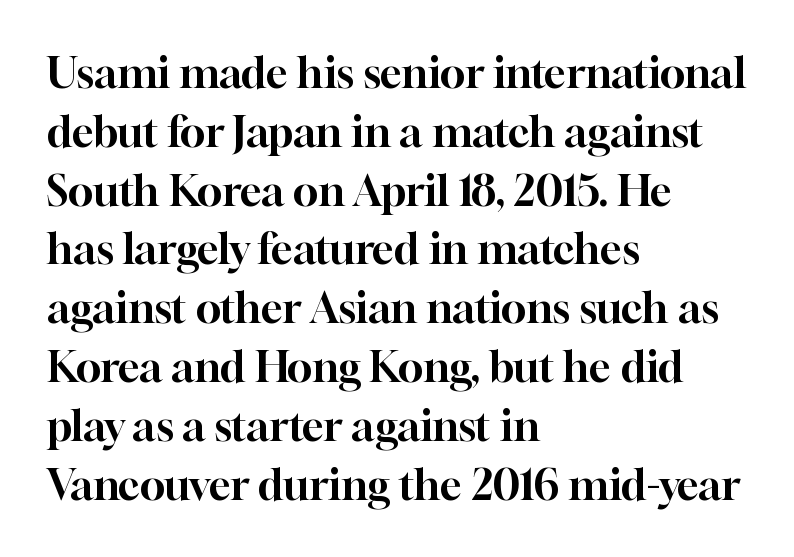
{"serif": "yes", "italic": "no", "width": "normal", "stroke_contrast": "high", "x_height": "medium", "monospaced": "no", "underline": "no", "align": "left", "line_spacing": "normal", "line_spacing_ratio": 1.4, "letter_spacing": "normal", "letter_spacing_em": 0.0, "glyph_px": 42}
